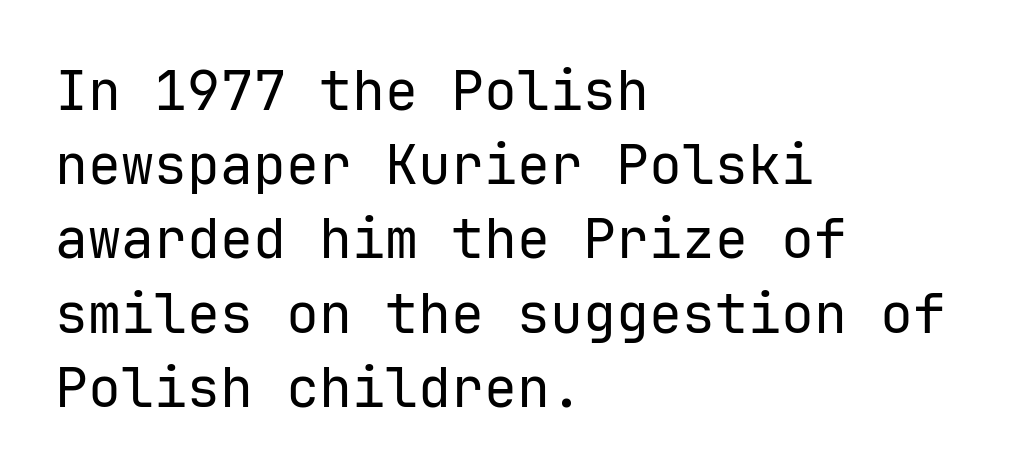
Q: Is the text bold? A: No.
Q: Is the text italic (slanted)? A: No, it is upright.
Q: Is the typeface a serif or a sans-serif typeface? A: Sans-serif.
Q: Is the text underlined? A: No.
Q: How is the paragraph aligned? A: Left-aligned.
Q: Is the spacing between letters normal or unusually wide? A: Normal.
Q: Is the spacing between lines tight, normal or loose? A: Normal.
Q: Width (condensed, normal, or wide)? A: Normal.
Q: Stroke contrast? A: Low.
Q: x-height? A: Medium.
Q: Monospaced? A: Yes.
